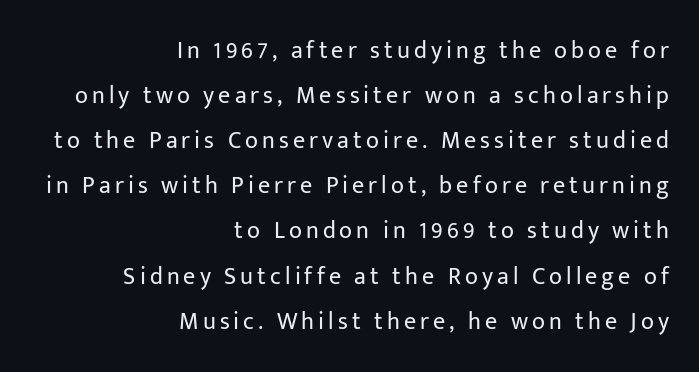
The image shows 24 px text type, upright; set right-aligned, line spacing 1.88x, not underlined.
